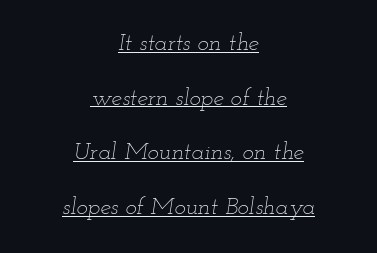
In terms of leading, this rendering errs on the spacious side. Short and long lines alike share a common midpoint. Students, note that the glyphs here touch the page at normal intervals. These glyphs show unthickened strokes, regular width or finer.
